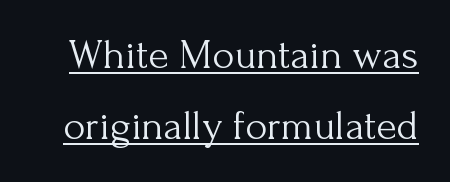
{"serif": "yes", "italic": "no", "bold": "no", "weight": "light", "width": "normal", "stroke_contrast": "medium", "x_height": "small", "monospaced": "no", "underline": "yes", "line_spacing": "normal", "line_spacing_ratio": 1.69, "letter_spacing": "normal", "letter_spacing_em": 0.0, "glyph_px": 42}
